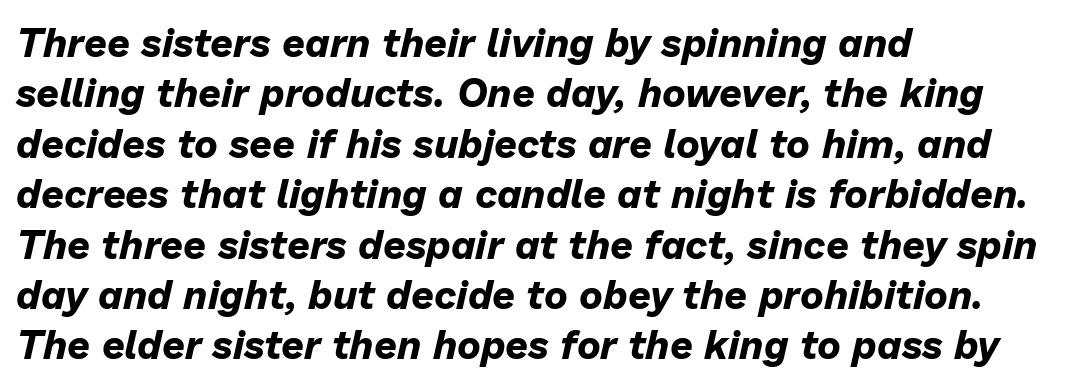
Bold? Absolutely — the strokes are thick and heavy. The letters sit at their default tracking, neither squeezed nor spread. The face used here has a pronounced slope to its letters. The vertical gap from one line to the next is medium. Looks like regular typesetting: each glyph gets only the width it needs. Has an underline been added? It has not.
